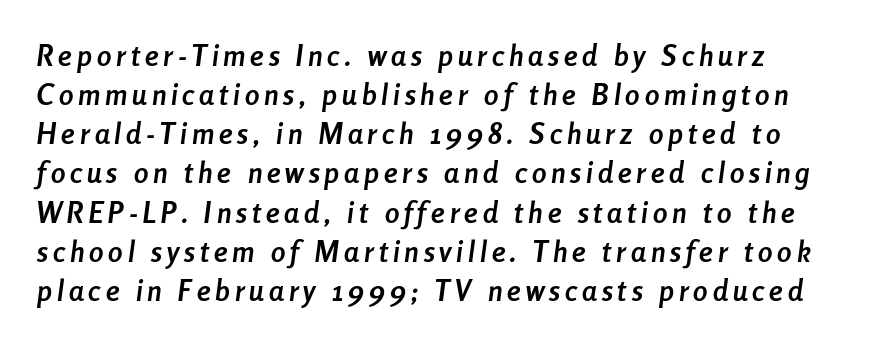
Q: Is the text bold? A: Yes.
Q: Is the text italic (slanted)? A: Yes, it leans right by about 8 degrees.
Q: Is the text underlined? A: No.
Q: How is the paragraph aligned? A: Left-aligned.
Q: Is the spacing between lines tight, normal or loose? A: Normal.
Q: Width (condensed, normal, or wide)? A: Condensed.
Q: Stroke contrast? A: Low.
Q: x-height? A: Medium.
Q: Monospaced? A: No.
